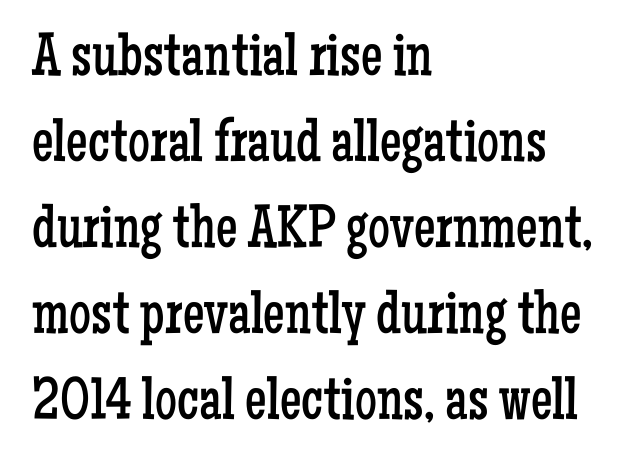
No italicization has been applied; the sample stays upright. Unbolded letterforms with no extra heft. A typesetter would call this zero additional tracking. This sample keeps an unexceptional amount of space between lines.
